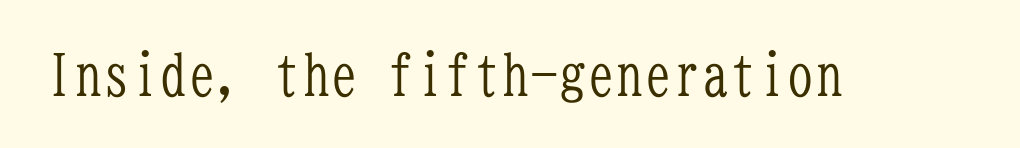
Q: Is the text bold? A: No.
Q: Is the text italic (slanted)? A: No, it is upright.
Q: Is the typeface a serif or a sans-serif typeface? A: Serif.
Q: Is the text underlined? A: No.
Q: Is the spacing between letters normal or unusually wide? A: Normal.
Q: Width (condensed, normal, or wide)? A: Condensed.
Q: Stroke contrast? A: Low.
Q: x-height? A: Medium.
Q: Monospaced? A: Yes.
